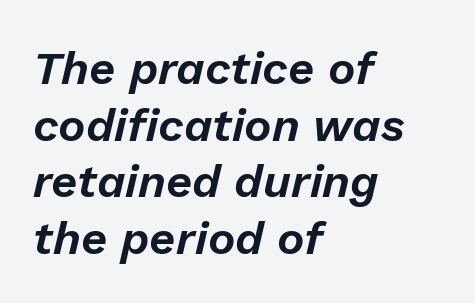
The image shows 46 px text type, italic (leaning right); set left-aligned, line spacing 1.23x, normal letter spacing, not underlined; low stroke contrast and a medium x-height.
